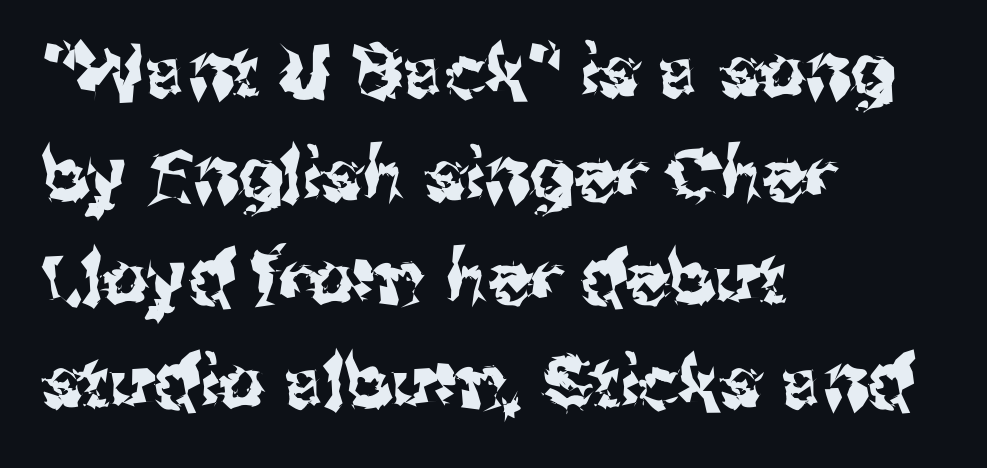
Letterform terminals end flat and unadorned throughout the passage. Does the lettering tilt? It doesn't — this is upright. Letter spacing: default. The lines in this sample share a left origin and differ only in where they stop. These lines sit exactly where default settings would place them. No word sits above an underline.
